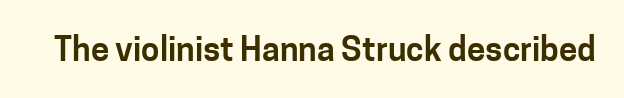
Q: Is the text italic (slanted)? A: No, it is upright.
Q: Is the typeface a serif or a sans-serif typeface? A: Sans-serif.
Q: Is the text underlined? A: No.
Q: Is the spacing between letters normal or unusually wide? A: Normal.
Q: Width (condensed, normal, or wide)? A: Normal.
Q: Stroke contrast? A: Low.
Q: x-height? A: Medium.
Q: Monospaced? A: No.
